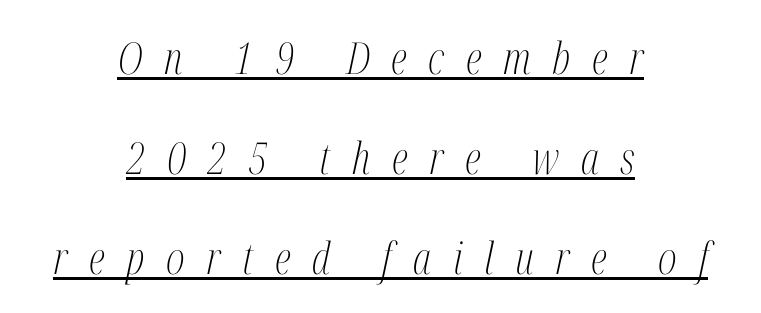
Yep, that's italic — everything's leaning. Where is the straight margin? There isn't one; the lines are centered. Bold? No — there's no thickening of the strokes. Varying glyph widths throughout — classic text-font behaviour.
